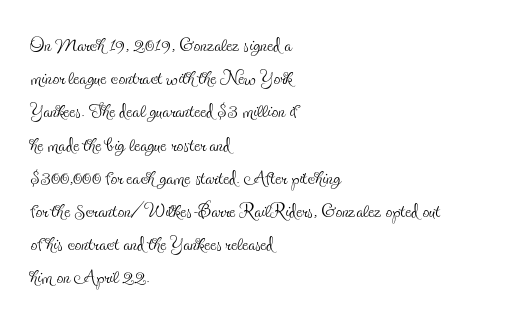
{"bold": "no", "underline": "no", "align": "left", "line_spacing_ratio": 1.23, "letter_spacing": "normal", "letter_spacing_em": 0.0, "glyph_px": 27}
